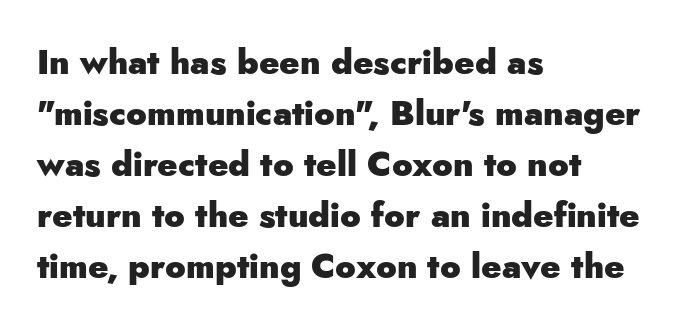
Q: Is the text bold? A: Yes.
Q: Is the text italic (slanted)? A: No, it is upright.
Q: Is the typeface a serif or a sans-serif typeface? A: Sans-serif.
Q: Is the text underlined? A: No.
Q: How is the paragraph aligned? A: Left-aligned.
Q: Is the spacing between letters normal or unusually wide? A: Normal.
Q: Is the spacing between lines tight, normal or loose? A: Normal.
Q: Width (condensed, normal, or wide)? A: Normal.
Q: Stroke contrast? A: Low.
Q: x-height? A: Small.
Q: Monospaced? A: No.
